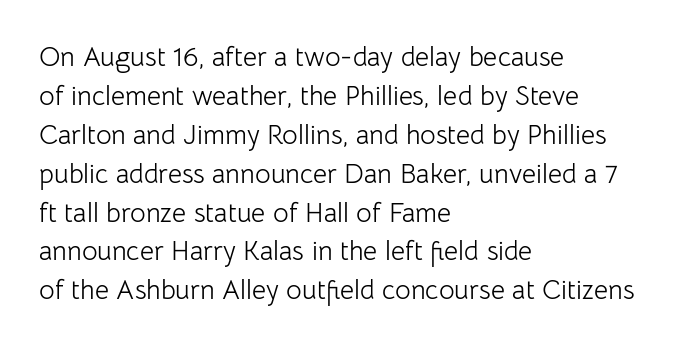
{"italic": "no", "bold": "no", "underline": "no", "align": "left", "line_spacing": "normal", "line_spacing_ratio": 1.44, "letter_spacing": "normal", "letter_spacing_em": 0.0, "glyph_px": 27}
